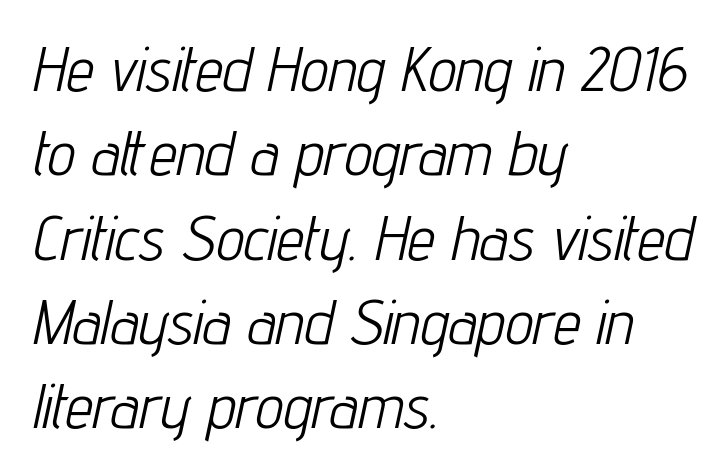
Q: Is the text bold? A: No.
Q: Is the text italic (slanted)? A: Yes, it leans right by about 12 degrees.
Q: Is the text underlined? A: No.
Q: How is the paragraph aligned? A: Left-aligned.
Q: Is the spacing between letters normal or unusually wide? A: Normal.
Q: Is the spacing between lines tight, normal or loose? A: Normal.
Q: Width (condensed, normal, or wide)? A: Condensed.
Q: Stroke contrast? A: Low.
Q: x-height? A: Medium.
Q: Monospaced? A: No.
